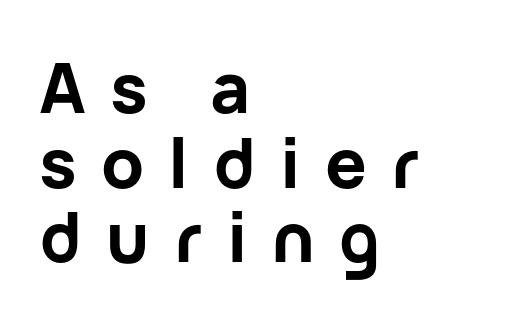
{"serif": "no", "italic": "no", "bold": "yes", "weight": "bold", "width": "normal", "stroke_contrast": "low", "x_height": "medium", "monospaced": "no", "underline": "no", "align": "left", "line_spacing": "tight", "line_spacing_ratio": 1.08, "letter_spacing": "wide", "letter_spacing_em": 0.35, "glyph_px": 69}
